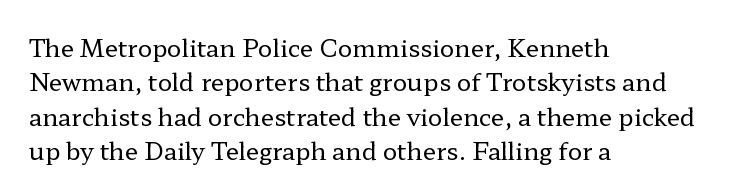
Q: Is the text bold? A: No.
Q: Is the text italic (slanted)? A: No, it is upright.
Q: Is the text underlined? A: No.
Q: How is the paragraph aligned? A: Left-aligned.
Q: Is the spacing between letters normal or unusually wide? A: Normal.
Q: Is the spacing between lines tight, normal or loose? A: Normal.
